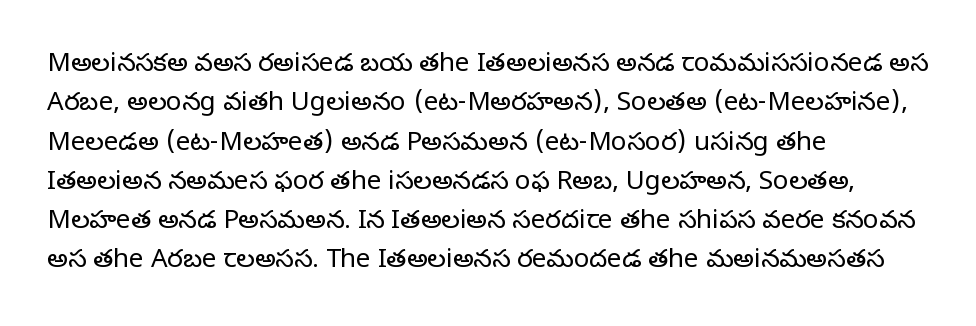
{"italic": "no", "bold": "no", "underline": "no", "align": "left", "line_spacing": "normal", "line_spacing_ratio": 1.51, "letter_spacing": "normal", "letter_spacing_em": 0.0, "glyph_px": 26}
